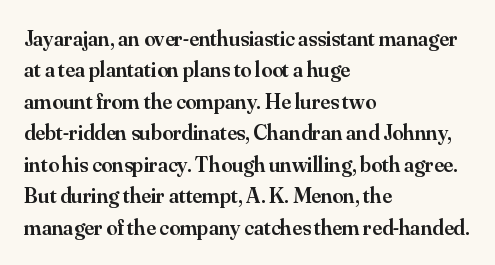
The image shows 22 px text type, upright; set left-aligned, normal line spacing (1.43x), normal letter spacing, not underlined.
